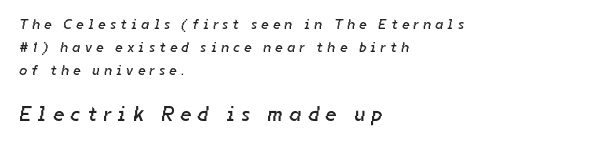
Q: Is the text bold? A: No.
Q: Is the text underlined? A: No.
Q: How is the paragraph aligned? A: Left-aligned.
Q: Is the spacing between letters normal or unusually wide? A: Unusually wide.
Q: Is the spacing between lines tight, normal or loose? A: Normal.
Q: Which block of text is set in a larger size, the first (top) or the second (bottom)? A: The second (bottom) one.
